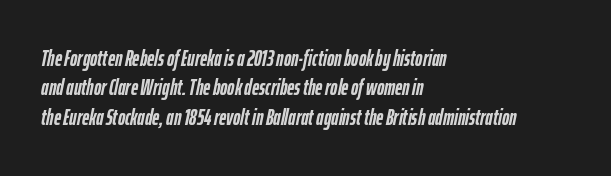
{"italic": "yes", "lean": "right", "slant_degrees": 12, "bold": "yes", "underline": "no", "align": "left", "line_spacing": "normal", "line_spacing_ratio": 1.34, "letter_spacing": "normal", "letter_spacing_em": 0.0, "glyph_px": 22}
